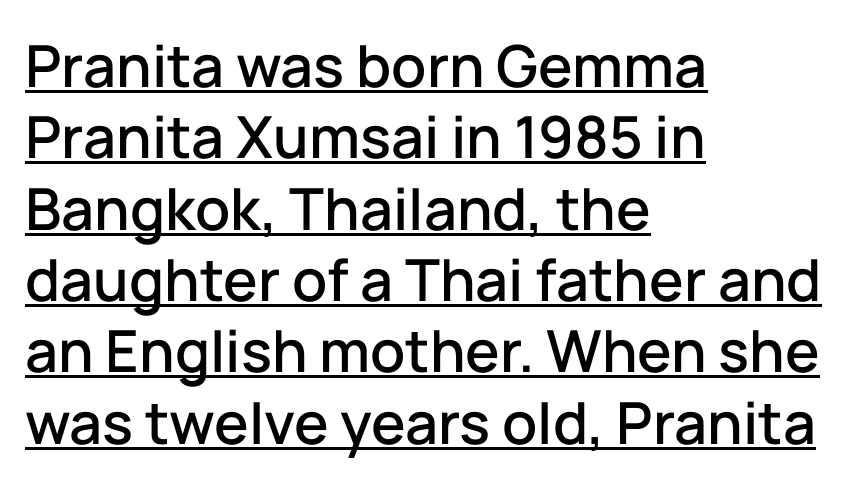
This is sans-serif lettering, the kind often seen on screens and signage. Line beginnings align vertically; line endings do not. What stands out about the letter spacing? Nothing — it is the standard amount. The words here are underlined.
